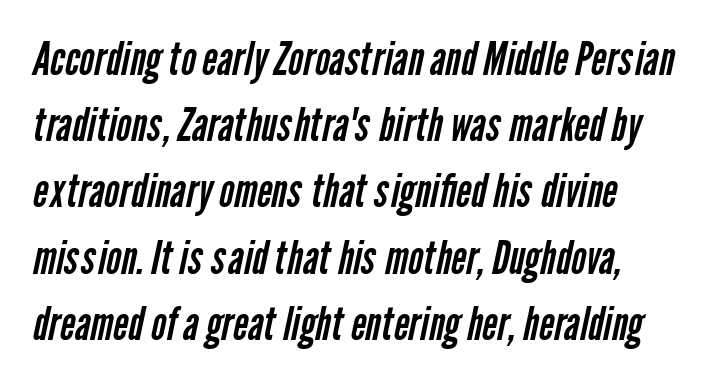
Here the designer chose a conventional face with non-uniform glyph widths. These glyphs show unthickened strokes, regular width or finer. Whoever set this chose a conventional vertical rhythm. The passage shown has conventional tracking throughout.
